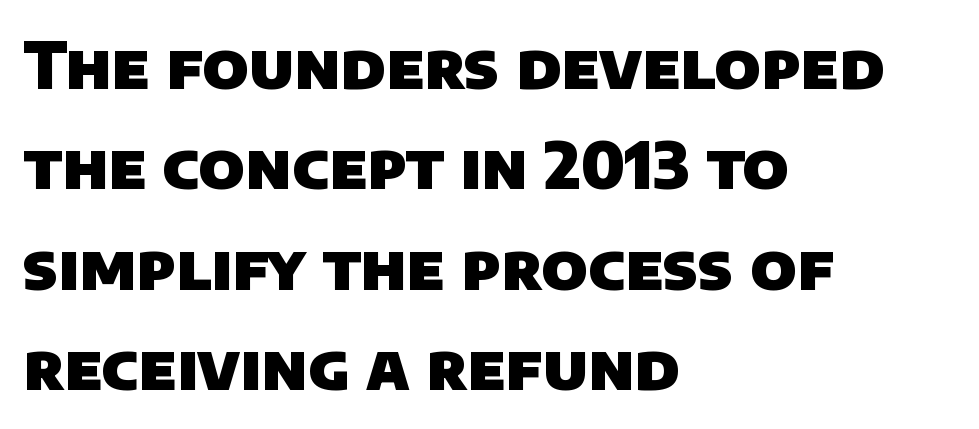
The image shows 64 px heavy sans-serif type; set left-aligned, normal line spacing (1.57x), normal letter spacing, not underlined; low stroke contrast and a large x-height.
